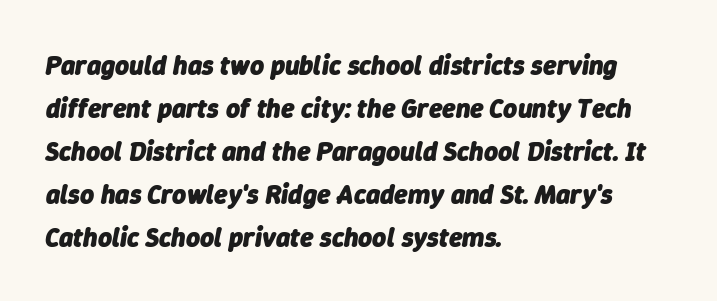
The image shows 27 px bold type, italic (leaning right); set left-aligned, normal line spacing (1.59x), normal letter spacing, not underlined.
